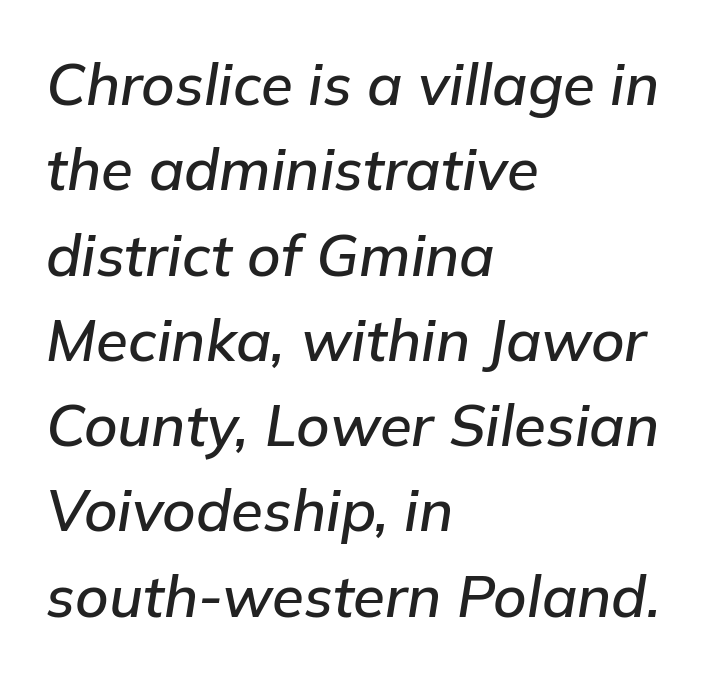
The image shows 58 px text type, italic (leaning right); set left-aligned, normal line spacing (1.47x), normal letter spacing, not underlined; low stroke contrast and a medium x-height.
